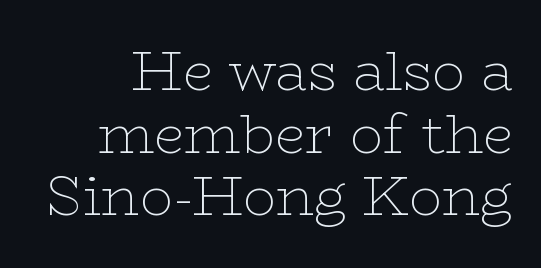
{"serif": "yes", "italic": "no", "bold": "no", "weight": "thin", "width": "wide", "stroke_contrast": "low", "x_height": "medium", "monospaced": "no", "underline": "no", "line_spacing": "tight", "line_spacing_ratio": 1.14, "letter_spacing": "normal", "letter_spacing_em": 0.0, "glyph_px": 55}
